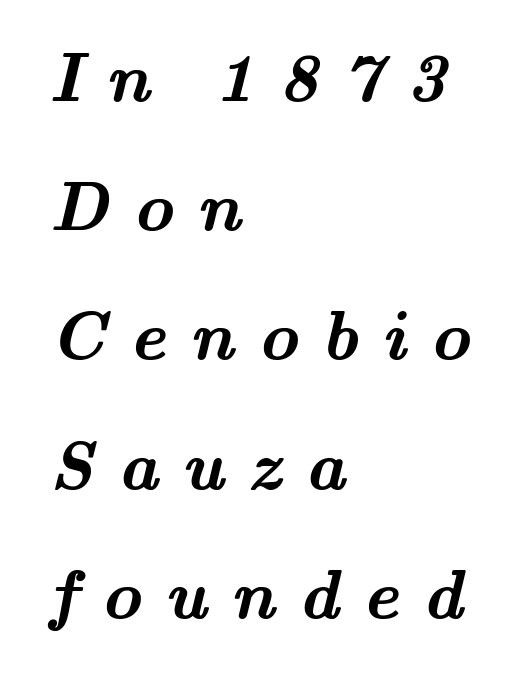
Q: Is the text bold? A: Yes.
Q: Is the typeface a serif or a sans-serif typeface? A: Serif.
Q: Is the text underlined? A: No.
Q: How is the paragraph aligned? A: Left-aligned.
Q: Is the spacing between letters normal or unusually wide? A: Unusually wide.
Q: Is the spacing between lines tight, normal or loose? A: Loose.
Q: Width (condensed, normal, or wide)? A: Wide.
Q: Stroke contrast? A: Medium.
Q: x-height? A: Small.
Q: Monospaced? A: No.
